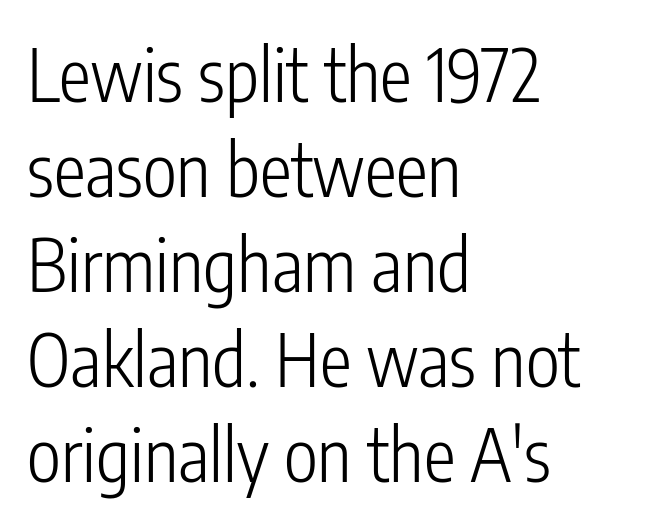
Q: Is the text bold? A: No.
Q: Is the text italic (slanted)? A: No, it is upright.
Q: Is the typeface a serif or a sans-serif typeface? A: Sans-serif.
Q: Is the text underlined? A: No.
Q: How is the paragraph aligned? A: Left-aligned.
Q: Is the spacing between letters normal or unusually wide? A: Normal.
Q: Is the spacing between lines tight, normal or loose? A: Normal.
Q: Width (condensed, normal, or wide)? A: Condensed.
Q: Stroke contrast? A: Low.
Q: x-height? A: Medium.
Q: Monospaced? A: No.
